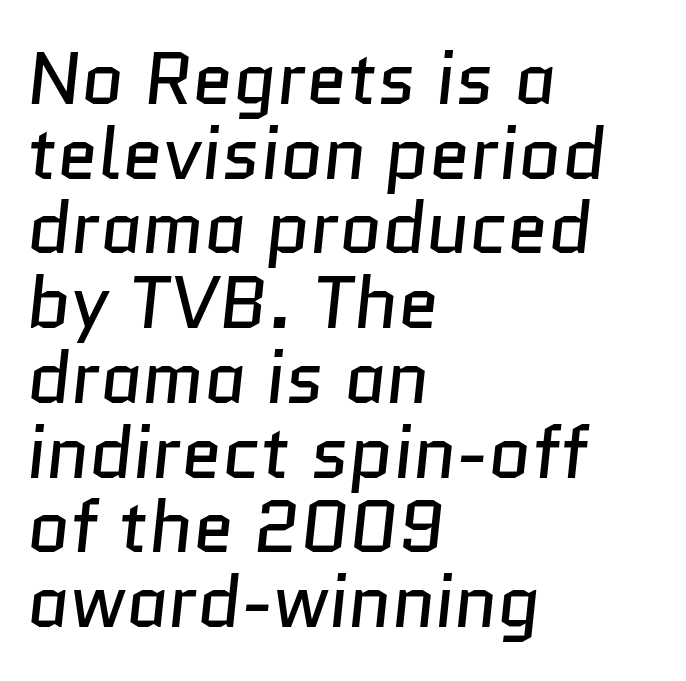
{"serif": "no", "bold": "no", "weight": "regular", "width": "normal", "stroke_contrast": "low", "x_height": "medium", "monospaced": "no", "underline": "no", "align": "left", "line_spacing": "tight", "line_spacing_ratio": 1.01, "letter_spacing": "normal", "letter_spacing_em": 0.0, "glyph_px": 74}
